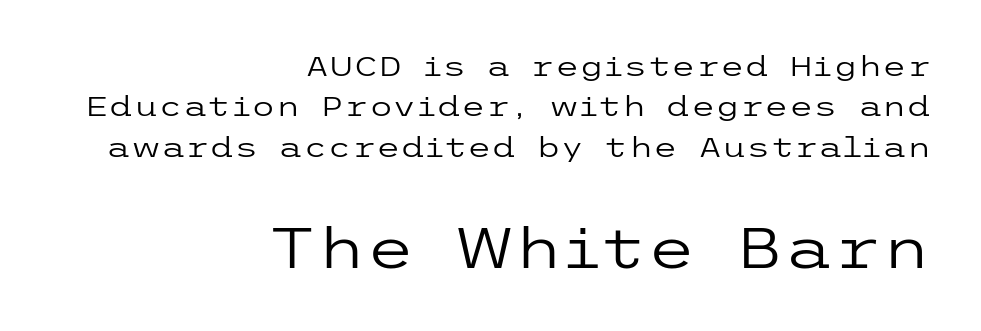
{"serif": "no", "italic": "no", "bold": "no", "weight": "regular", "width": "wide", "stroke_contrast": "low", "x_height": "medium", "underline": "no", "align": "right", "line_spacing": "normal", "line_spacing_ratio": 1.44, "letter_spacing": "normal", "letter_spacing_em": 0.0, "larger_block": "second", "size_ratio": 2.0, "glyph_px": 56}
